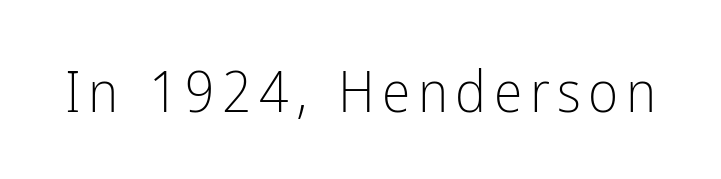
The image shows 58 px light, condensed sans-serif type, upright; set not underlined; low stroke contrast and a medium x-height.
